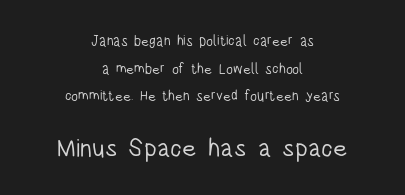
The more generous point size was reserved for the lower chunk. Posture: straight, roman, zero tilt. This sample uses plain, unmodified letter spacing. No extra ink here — the face is not bold. The setting favours the middle, as headings and verse often do. The space beneath each line is pristine and unruled.
